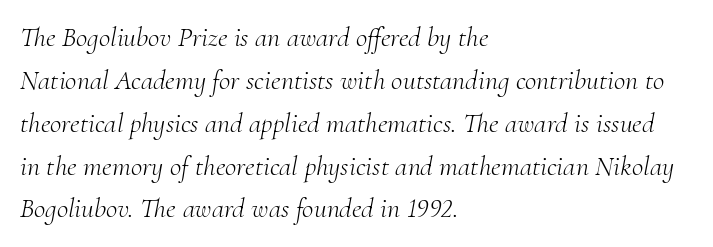
{"serif": "yes", "italic": "yes", "lean": "right", "slant_degrees": 10, "bold": "no", "weight": "light", "width": "normal", "stroke_contrast": "medium", "x_height": "small", "monospaced": "no", "underline": "no", "align": "left", "line_spacing": "normal", "line_spacing_ratio": 1.53, "letter_spacing": "normal", "letter_spacing_em": 0.0, "glyph_px": 28}
